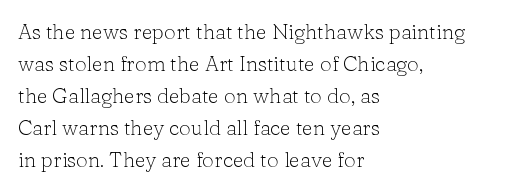
{"italic": "no", "bold": "no", "underline": "no", "align": "left", "line_spacing": "normal", "line_spacing_ratio": 1.52, "letter_spacing": "normal", "letter_spacing_em": 0.0, "glyph_px": 21}
